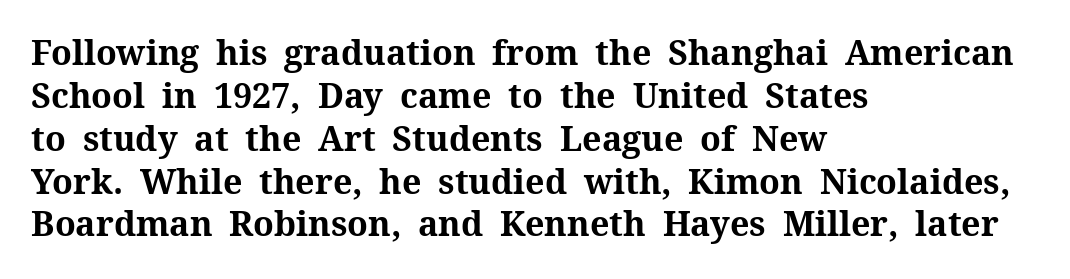
{"serif": "yes", "italic": "no", "bold": "yes", "weight": "bold", "width": "normal", "stroke_contrast": "medium", "x_height": "medium", "monospaced": "no", "underline": "no", "align": "left", "line_spacing": "normal", "line_spacing_ratio": 1.26, "letter_spacing": "normal", "letter_spacing_em": 0.0, "glyph_px": 34}
